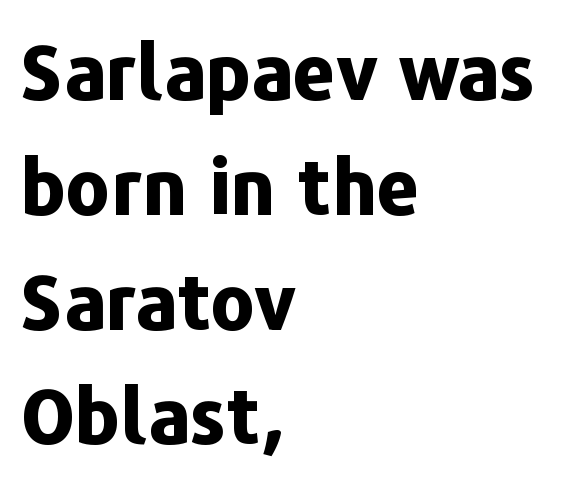
The image shows 76 px bold sans-serif type, upright; set left-aligned, normal line spacing (1.51x), normal letter spacing, not underlined; low stroke contrast and a medium x-height.
